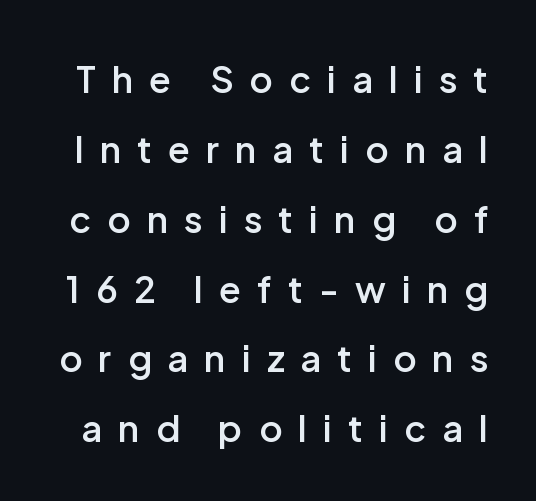
Q: Is the text bold? A: Semi-bold.
Q: Is the text italic (slanted)? A: No, it is upright.
Q: Is the typeface a serif or a sans-serif typeface? A: Sans-serif.
Q: Is the text underlined? A: No.
Q: Is the spacing between letters normal or unusually wide? A: Unusually wide.
Q: Is the spacing between lines tight, normal or loose? A: Loose.
Q: Width (condensed, normal, or wide)? A: Normal.
Q: Stroke contrast? A: Low.
Q: x-height? A: Medium.
Q: Monospaced? A: No.
